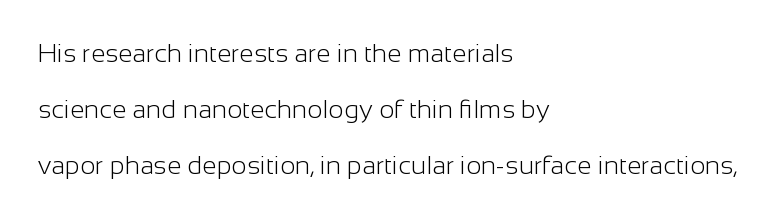
Stem width sits at or under what a default text font uses. Notice the wide empty band between every row — that's loose leading. Nobody touched the tracking dial on this one. The baseline area is clear.
